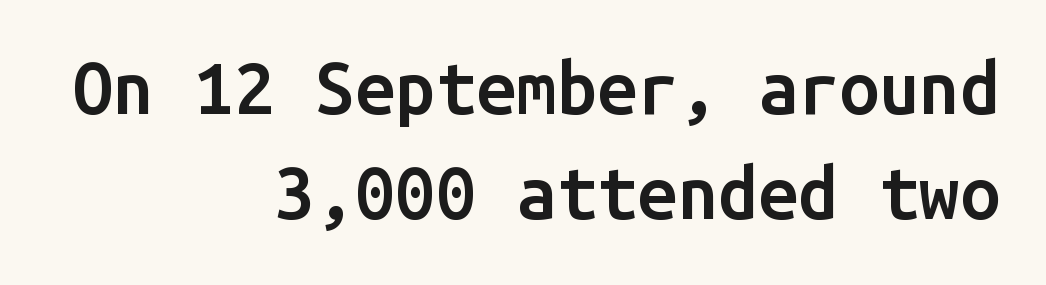
The image shows 72 px semibold sans-serif type, upright, monospaced; set right-aligned, normal line spacing (1.46x), normal letter spacing, not underlined; low stroke contrast and a medium x-height.
